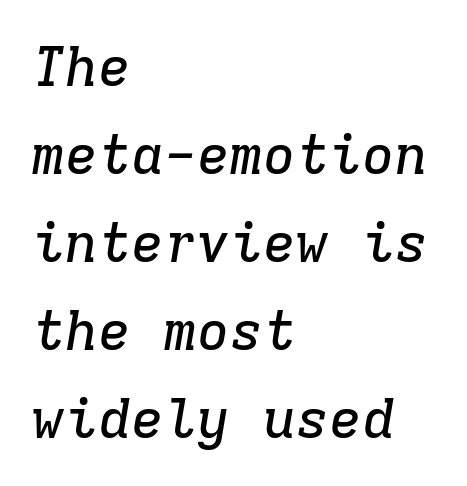
Q: Is the text italic (slanted)? A: Yes, it leans right by about 9 degrees.
Q: Is the typeface a serif or a sans-serif typeface? A: Serif.
Q: Is the text underlined? A: No.
Q: How is the paragraph aligned? A: Left-aligned.
Q: Is the spacing between letters normal or unusually wide? A: Normal.
Q: Is the spacing between lines tight, normal or loose? A: Normal.
Q: Width (condensed, normal, or wide)? A: Normal.
Q: Stroke contrast? A: Low.
Q: x-height? A: Medium.
Q: Monospaced? A: Yes.
